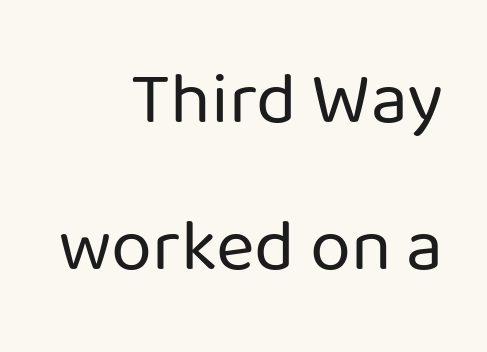
Q: Is the text bold? A: No.
Q: Is the text italic (slanted)? A: No, it is upright.
Q: Is the typeface a serif or a sans-serif typeface? A: Sans-serif.
Q: Is the text underlined? A: No.
Q: How is the paragraph aligned? A: Right-aligned.
Q: Is the spacing between letters normal or unusually wide? A: Normal.
Q: Is the spacing between lines tight, normal or loose? A: Loose.
Q: Width (condensed, normal, or wide)? A: Normal.
Q: Stroke contrast? A: Low.
Q: x-height? A: Medium.
Q: Monospaced? A: No.
